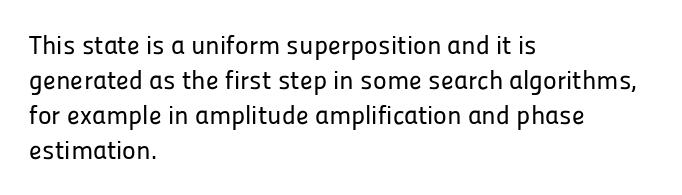
Q: Is the text italic (slanted)? A: No, it is upright.
Q: Is the text underlined? A: No.
Q: How is the paragraph aligned? A: Left-aligned.
Q: Is the spacing between letters normal or unusually wide? A: Normal.
Q: Is the spacing between lines tight, normal or loose? A: Normal.
